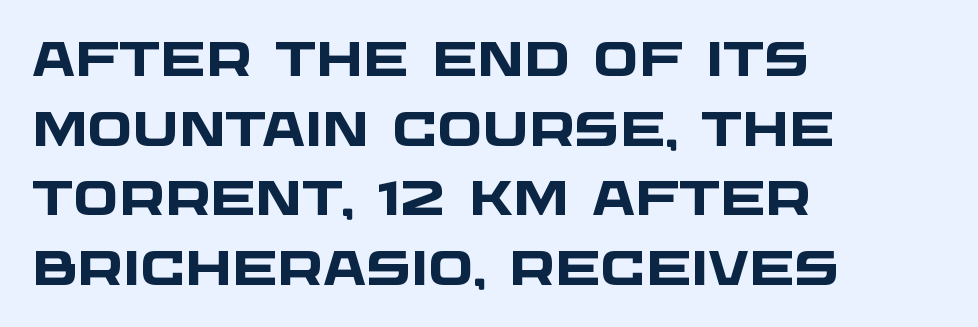
The image shows 48 px heavy, wide sans-serif type; set left-aligned, normal line spacing (1.45x), normal letter spacing, not underlined; low stroke contrast and a large x-height.
